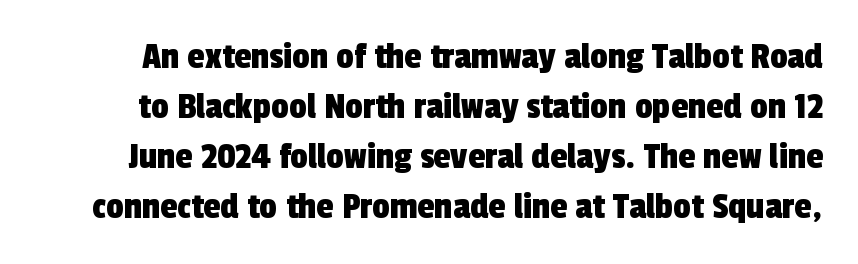
The face used here is proportionally spaced, like ordinary book or web type. Underlining? Definitely not there. Nothing sits at the stroke ends, so this counts as sans-serif. Short note: letters normally spaced. What's the leading like? Ordinary, nothing unusual.
